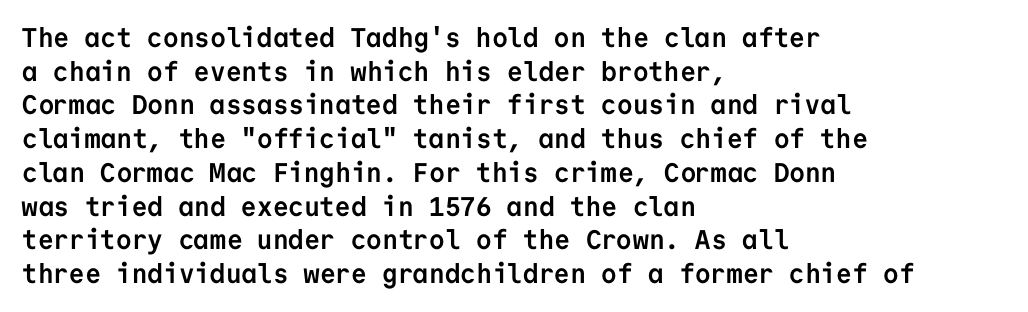
{"italic": "no", "bold": "yes", "underline": "no", "align": "left", "line_spacing": "normal", "line_spacing_ratio": 1.25, "letter_spacing": "normal", "letter_spacing_em": 0.0, "glyph_px": 27}
